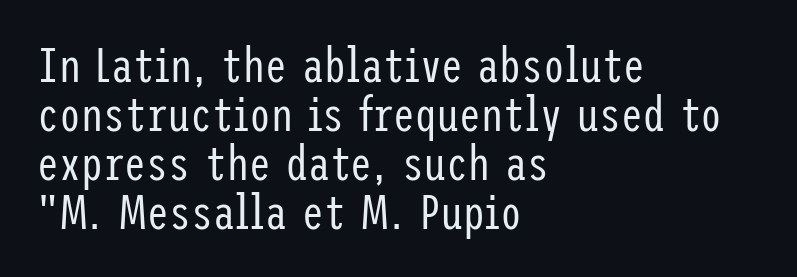
The image shows 49 px regular-weight, condensed sans-serif type, upright; set left-aligned, tight line spacing (1.0x), normal letter spacing, not underlined; low stroke contrast and a medium x-height.
